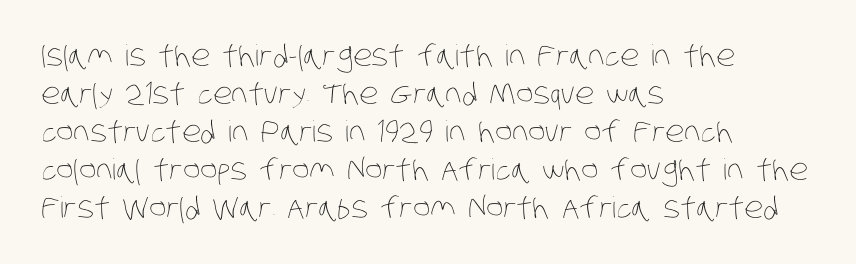
{"bold": "no", "weight": "thin", "width": "condensed", "stroke_contrast": "low", "x_height": "large", "monospaced": "no", "underline": "no", "align": "left", "line_spacing": "normal", "line_spacing_ratio": 1.31, "letter_spacing": "normal", "letter_spacing_em": 0.0, "glyph_px": 29}
